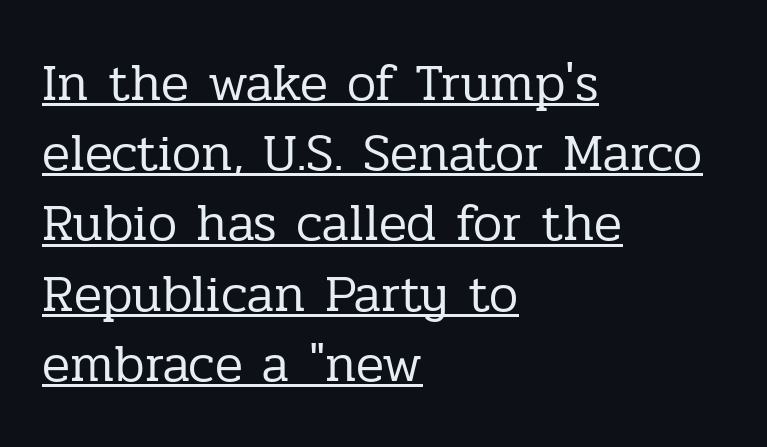
The image shows 52 px regular-weight serif type, upright; set left-aligned, normal line spacing (1.35x), normal letter spacing, underlined; low stroke contrast and a medium x-height.
